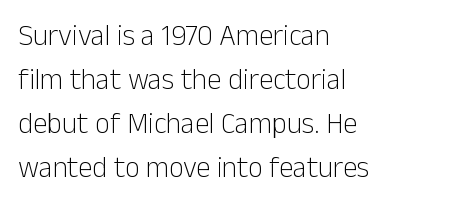
This sample has the flowing, uneven cadence of proportional lettering. Rule under the text: the space is simply empty. Unbolded letterforms with no extra heft. Whoever set this chose a conventional vertical rhythm. The rendering keeps characters at their native spacing. Do the letters lean? They stand straight.
